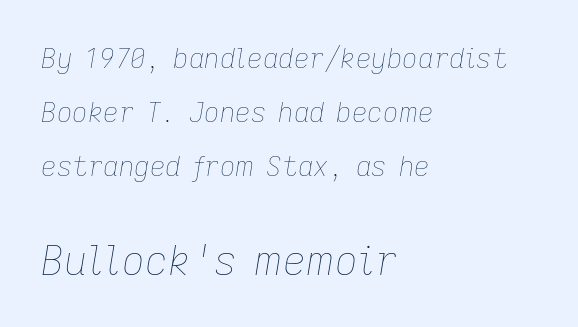
Baseline-to-baseline distance is far greater than the letter height. Stem width sits at or under what a default text font uses. Here the glyphs are tracked normally, forming tight word shapes. Bare-footed words on every line.
